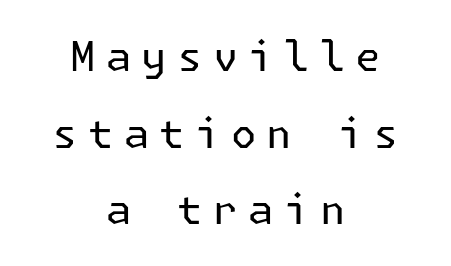
{"serif": "no", "italic": "no", "bold": "no", "weight": "regular", "width": "normal", "stroke_contrast": "low", "x_height": "medium", "underline": "no", "align": "center", "line_spacing_ratio": 1.87, "letter_spacing": "wide", "letter_spacing_em": 0.25, "glyph_px": 41}
